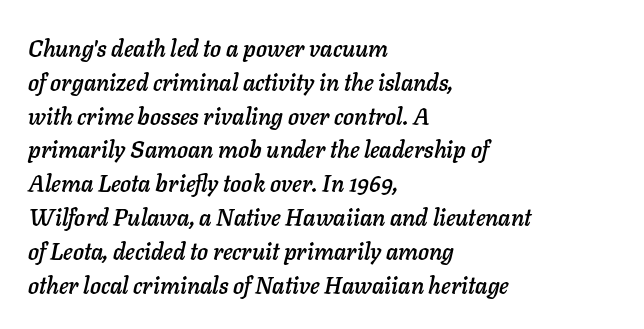
{"italic": "yes", "lean": "right", "slant_degrees": 11, "underline": "no", "align": "left", "line_spacing": "normal", "line_spacing_ratio": 1.47, "letter_spacing": "normal", "letter_spacing_em": 0.0, "glyph_px": 23}
